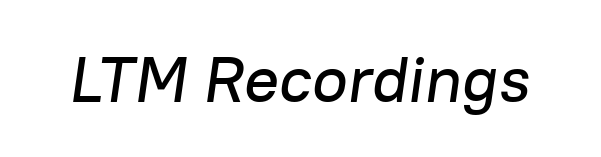
The space directly below the letters is spotless. The passage shown is typed in a proportional face where columns would drift. Each word holds together tightly as a unit, with standard inter-letter gaps. When letters slant like this, we call the style italic.
